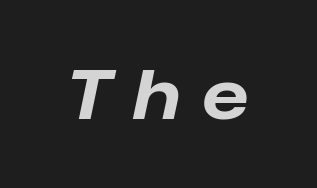
{"italic": "yes", "lean": "right", "slant_degrees": 12, "bold": "yes", "weight": "bold", "width": "normal", "stroke_contrast": "low", "x_height": "medium", "monospaced": "no", "underline": "no", "letter_spacing": "wide", "letter_spacing_em": 0.32, "glyph_px": 68}
